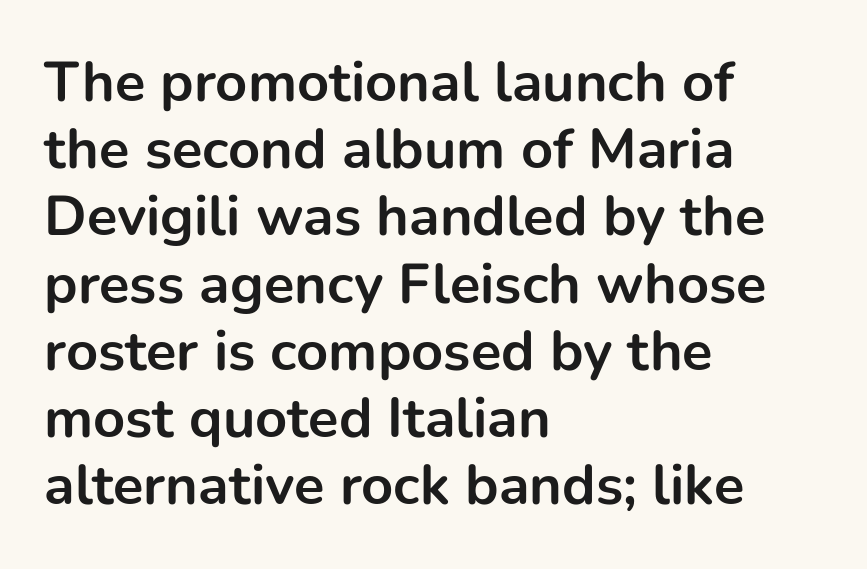
The image shows 56 px bold sans-serif type, upright; set left-aligned, line spacing 1.2x, normal letter spacing, not underlined; low stroke contrast and a medium x-height.
